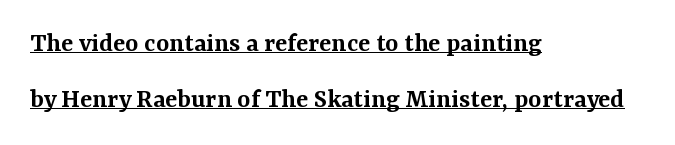
Emphasis by weight is partial: semibold. These lines stand farther apart than default settings would place them. Honestly, the underline is the first thing you notice here. These lines are rendered in a variable-pitch font. Rendered with straight, roman letterforms.
